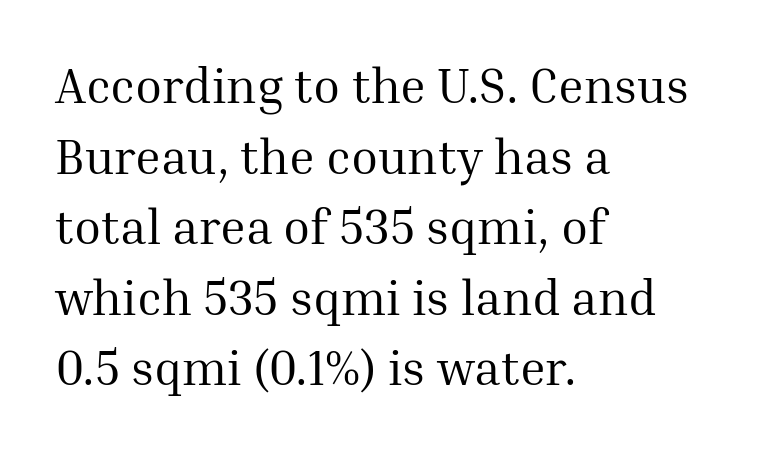
Line starts are locked; line ends wander. Think of a printed novel: that variable character pitch is what you see here. Vertical strokes here are truly vertical. The strokes carry an ordinary text weight at most. Check the space under the baseline: it is left empty. Students, note that the glyphs here touch the page at normal intervals.
